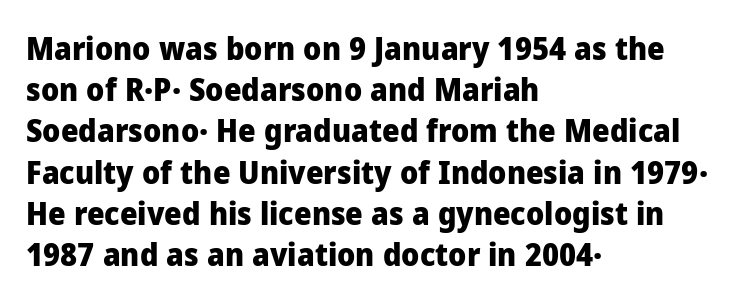
{"serif": "no", "italic": "no", "bold": "yes", "weight": "heavy", "width": "normal", "stroke_contrast": "low", "x_height": "medium", "monospaced": "no", "underline": "no", "align": "left", "line_spacing": "normal", "line_spacing_ratio": 1.33, "letter_spacing": "normal", "letter_spacing_em": 0.0, "glyph_px": 31}
